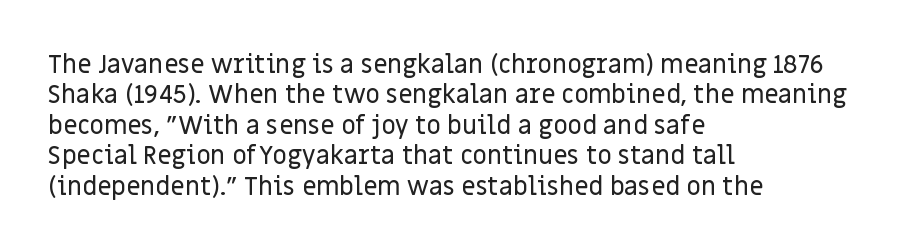
The typography opts for an upright posture over an oblique one. The letterforms sit shoulder to shoulder at normal distance. Compared with a centered layout, this one pins lines to the left instead. Descenders are the only things crossing below the line.
